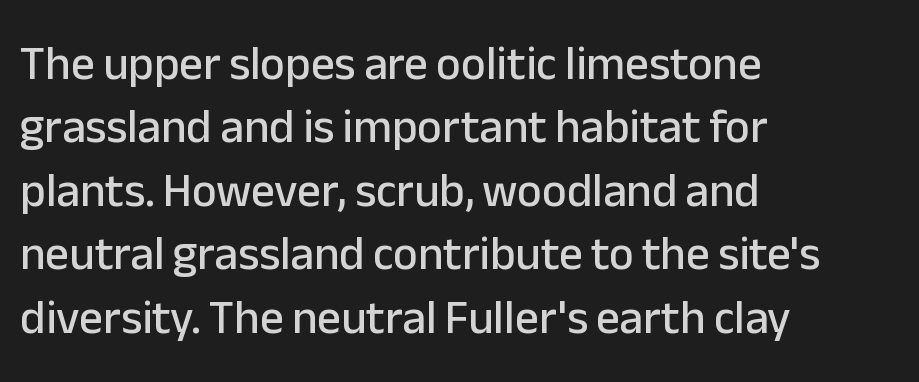
The image shows 47 px sans-serif type, upright; set left-aligned, normal line spacing (1.35x), normal letter spacing, not underlined; low stroke contrast and a medium x-height.
